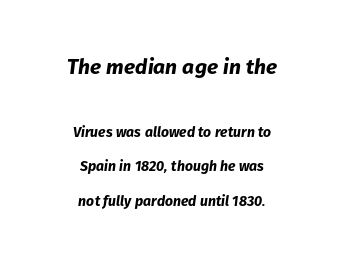
Q: Is the text bold? A: Yes.
Q: Is the text italic (slanted)? A: Yes, it leans right by about 8 degrees.
Q: Is the text underlined? A: No.
Q: How is the paragraph aligned? A: Centered.
Q: Is the spacing between letters normal or unusually wide? A: Normal.
Q: Is the spacing between lines tight, normal or loose? A: Loose.
Q: Which block of text is set in a larger size, the first (top) or the second (bottom)? A: The first (top) one.
